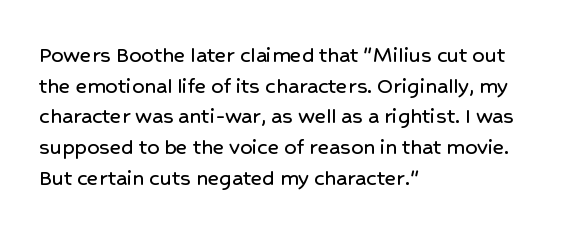
{"italic": "no", "underline": "no", "align": "left", "line_spacing": "normal", "line_spacing_ratio": 1.28, "letter_spacing": "normal", "letter_spacing_em": 0.0, "glyph_px": 24}
